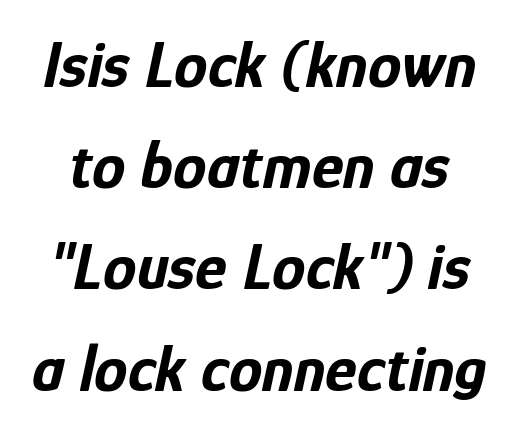
Q: Is the text bold? A: Yes.
Q: Is the text italic (slanted)? A: Yes, it leans right by about 12 degrees.
Q: Is the text underlined? A: No.
Q: Is the spacing between letters normal or unusually wide? A: Normal.
Q: Is the spacing between lines tight, normal or loose? A: Normal.
Q: Width (condensed, normal, or wide)? A: Condensed.
Q: Stroke contrast? A: Low.
Q: x-height? A: Medium.
Q: Monospaced? A: No.
